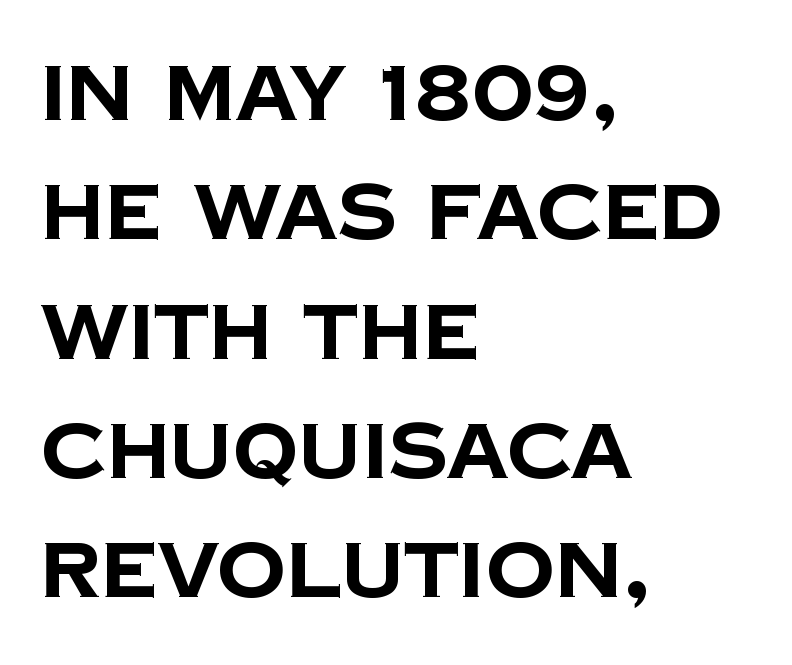
The image shows 77 px bold sans-serif type; set left-aligned, normal line spacing (1.55x), normal letter spacing, not underlined; low stroke contrast and a large x-height.
